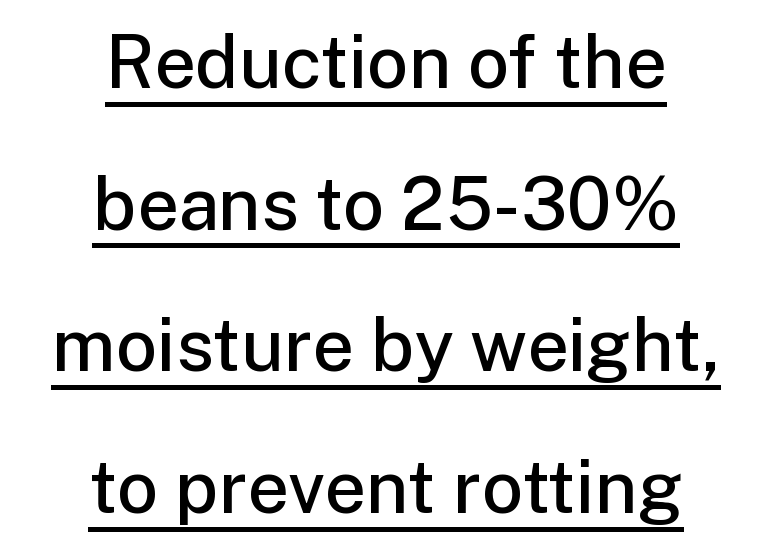
Airy leading. Posture: straight, roman, zero tilt. The sample's only ornament is a line tracing under the words. Weight check: semibold — heavier than regular, not quite bold. The rendering shows plain stroke endings on the letterforms — a sans-serif design. A typesetter would call this proportional, since set widths differ per character.
